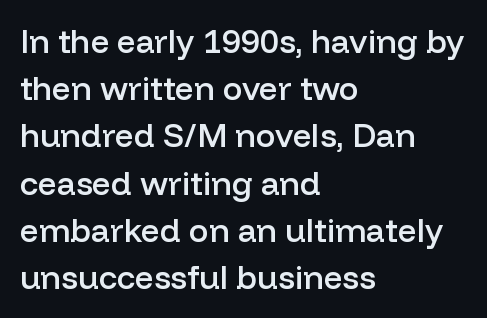
{"serif": "no", "italic": "no", "bold": "semi", "weight": "semibold", "width": "normal", "stroke_contrast": "low", "x_height": "medium", "monospaced": "no", "underline": "no", "align": "left", "line_spacing": "normal", "line_spacing_ratio": 1.43, "letter_spacing": "normal", "letter_spacing_em": 0.0, "glyph_px": 33}
